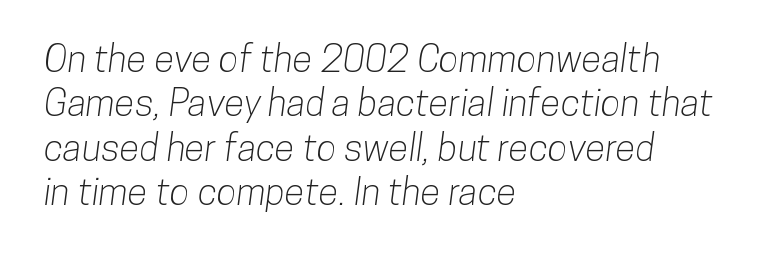
{"serif": "no", "width": "condensed", "stroke_contrast": "low", "x_height": "medium", "monospaced": "no", "underline": "no", "align": "left", "line_spacing_ratio": 1.2, "letter_spacing": "normal", "letter_spacing_em": 0.0, "glyph_px": 37}
